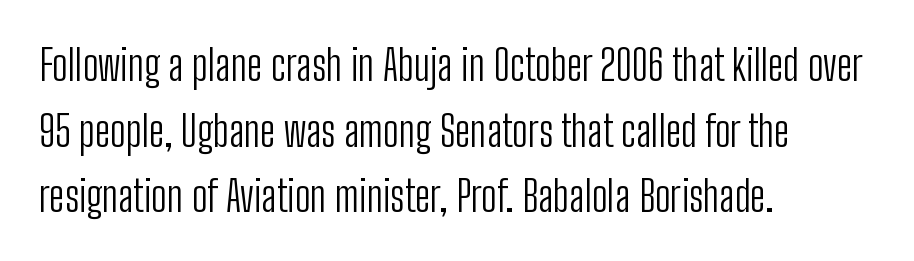
Q: Is the text bold? A: No.
Q: Is the text italic (slanted)? A: No, it is upright.
Q: Is the typeface a serif or a sans-serif typeface? A: Sans-serif.
Q: Is the text underlined? A: No.
Q: How is the paragraph aligned? A: Left-aligned.
Q: Is the spacing between letters normal or unusually wide? A: Normal.
Q: Is the spacing between lines tight, normal or loose? A: Normal.
Q: Width (condensed, normal, or wide)? A: Condensed.
Q: Stroke contrast? A: Low.
Q: x-height? A: Medium.
Q: Monospaced? A: No.
